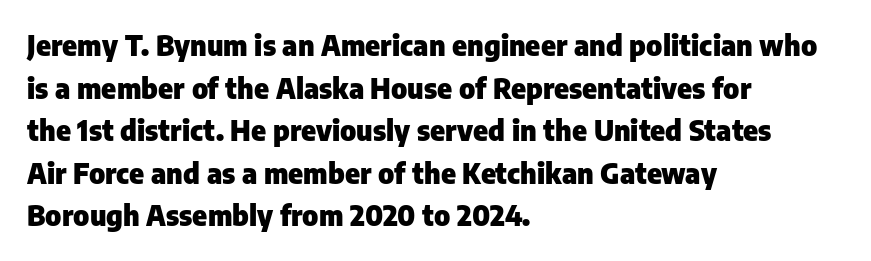
Q: Is the text bold? A: Yes.
Q: Is the text italic (slanted)? A: No, it is upright.
Q: Is the typeface a serif or a sans-serif typeface? A: Sans-serif.
Q: Is the text underlined? A: No.
Q: How is the paragraph aligned? A: Left-aligned.
Q: Is the spacing between letters normal or unusually wide? A: Normal.
Q: Is the spacing between lines tight, normal or loose? A: Normal.
Q: Width (condensed, normal, or wide)? A: Normal.
Q: Stroke contrast? A: Low.
Q: x-height? A: Medium.
Q: Monospaced? A: No.
